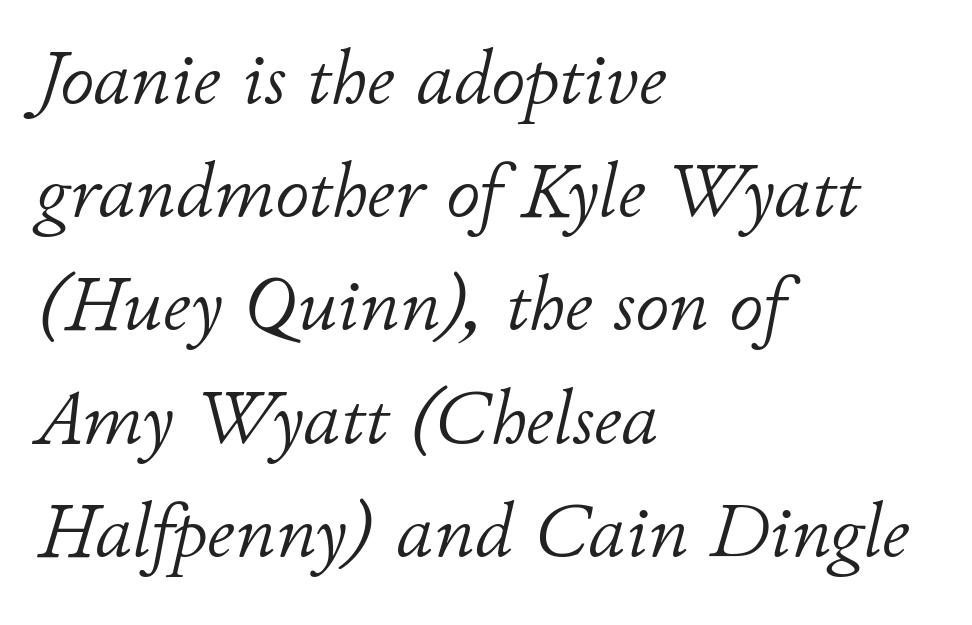
The image shows 76 px light type, italic (leaning right); set left-aligned, normal line spacing (1.49x), normal letter spacing, not underlined; low stroke contrast and a small x-height.
